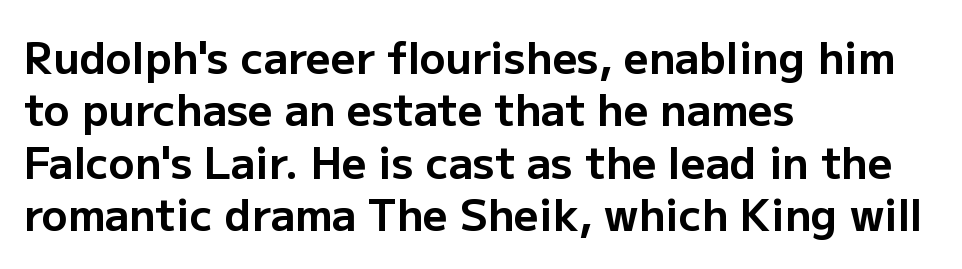
When letters stand straight like this, we call the style roman or upright. This rendering features lettering with no underline. As a designer I'd log this as weight 700, bold. These lines are rendered in a variable-pitch font.
